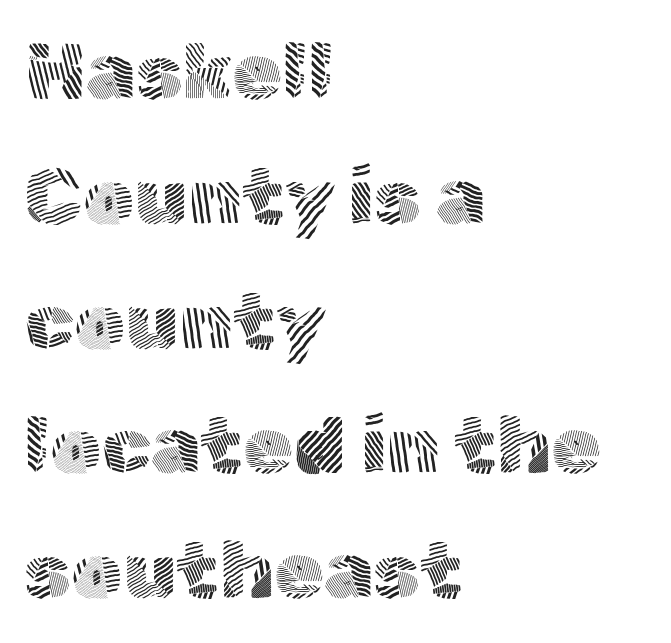
Q: Is the text bold? A: No.
Q: Is the text italic (slanted)? A: No, it is upright.
Q: Is the typeface a serif or a sans-serif typeface? A: Sans-serif.
Q: Is the text underlined? A: No.
Q: How is the paragraph aligned? A: Left-aligned.
Q: Is the spacing between letters normal or unusually wide? A: Normal.
Q: Is the spacing between lines tight, normal or loose? A: Normal.
Q: Width (condensed, normal, or wide)? A: Normal.
Q: x-height? A: Medium.
Q: Monospaced? A: No.
